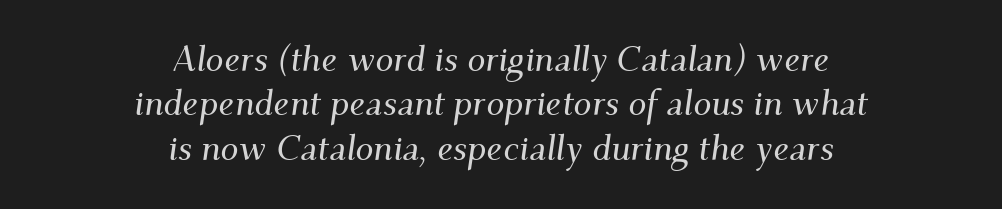
Q: Is the text italic (slanted)? A: Yes, it leans right by about 9 degrees.
Q: Is the typeface a serif or a sans-serif typeface? A: Serif.
Q: Is the text underlined? A: No.
Q: How is the paragraph aligned? A: Centered.
Q: Is the spacing between letters normal or unusually wide? A: Normal.
Q: Width (condensed, normal, or wide)? A: Normal.
Q: Stroke contrast? A: Medium.
Q: x-height? A: Small.
Q: Monospaced? A: No.
